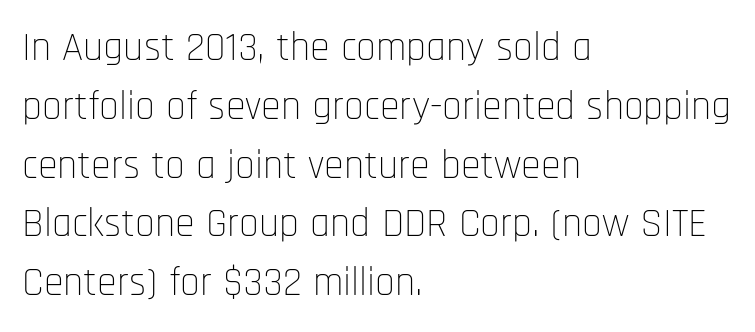
{"serif": "no", "italic": "no", "bold": "no", "weight": "thin", "width": "condensed", "stroke_contrast": "low", "x_height": "large", "monospaced": "no", "underline": "no", "align": "left", "line_spacing": "normal", "line_spacing_ratio": 1.47, "letter_spacing": "normal", "letter_spacing_em": 0.0, "glyph_px": 40}
